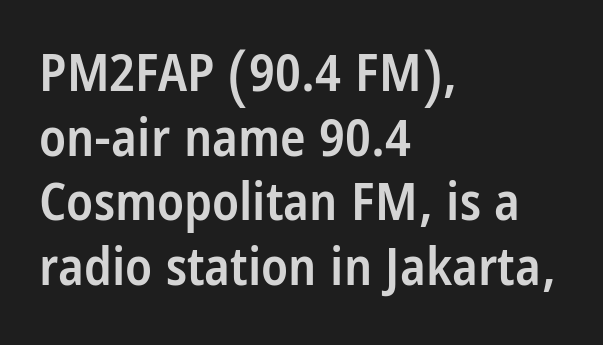
{"serif": "no", "italic": "no", "bold": "semi", "weight": "semibold", "width": "condensed", "stroke_contrast": "low", "x_height": "large", "monospaced": "no", "underline": "no", "align": "left", "line_spacing_ratio": 1.22, "letter_spacing": "normal", "letter_spacing_em": 0.0, "glyph_px": 53}
